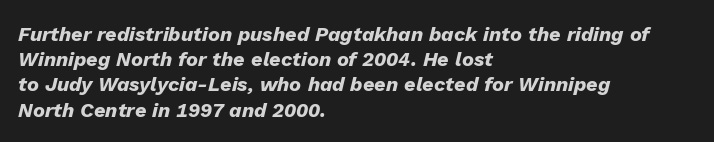
{"italic": "yes", "lean": "right", "slant_degrees": 13, "bold": "yes", "underline": "no", "align": "left", "line_spacing": "normal", "line_spacing_ratio": 1.26, "letter_spacing": "normal", "letter_spacing_em": 0.0, "glyph_px": 20}
